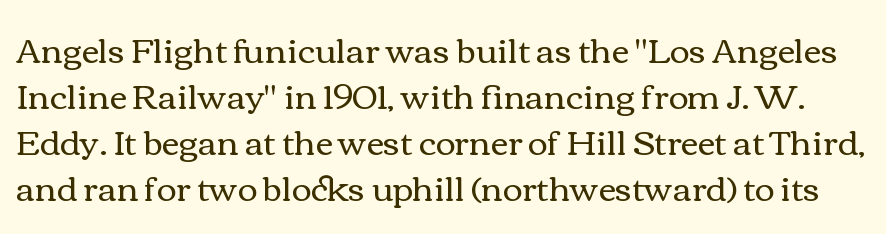
Q: Is the text bold? A: No.
Q: Is the text italic (slanted)? A: No, it is upright.
Q: Is the text underlined? A: No.
Q: Is the spacing between letters normal or unusually wide? A: Normal.
Q: Is the spacing between lines tight, normal or loose? A: Normal.
Q: Width (condensed, normal, or wide)? A: Wide.
Q: Stroke contrast? A: Medium.
Q: x-height? A: Medium.
Q: Monospaced? A: No.
